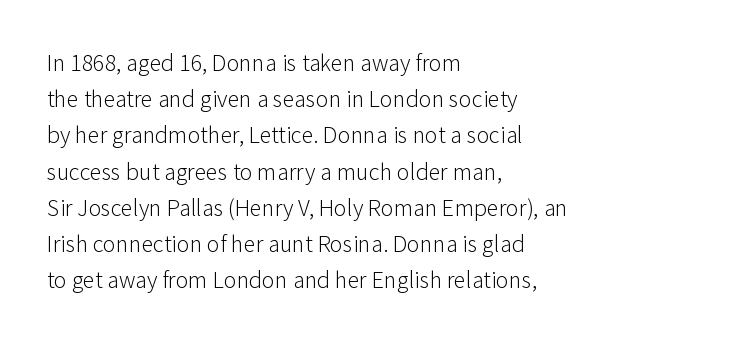
{"italic": "no", "bold": "no", "underline": "no", "align": "left", "line_spacing": "normal", "line_spacing_ratio": 1.51, "letter_spacing": "normal", "letter_spacing_em": 0.0, "glyph_px": 24}
